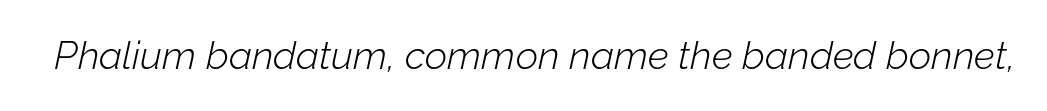
Slanted lettering throughout. Varying glyph widths throughout — classic text-font behaviour. Stroke thickness stays within the range of a standard reading face or lighter. Here the glyphs are tracked normally, forming tight word shapes. A bare baseline throughout the passage.
